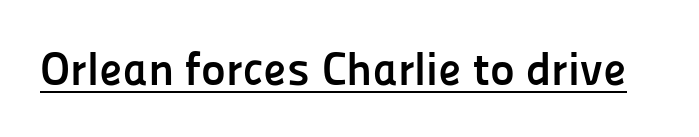
The image shows 47 px semibold sans-serif type, upright; set normal letter spacing, underlined; low stroke contrast and a medium x-height.
